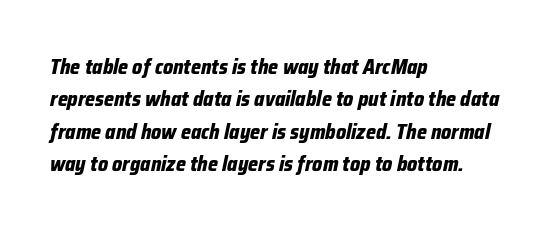
Q: Is the text bold? A: Yes.
Q: Is the text italic (slanted)? A: Yes, it leans right by about 12 degrees.
Q: Is the text underlined? A: No.
Q: How is the paragraph aligned? A: Left-aligned.
Q: Is the spacing between letters normal or unusually wide? A: Normal.
Q: Is the spacing between lines tight, normal or loose? A: Normal.
